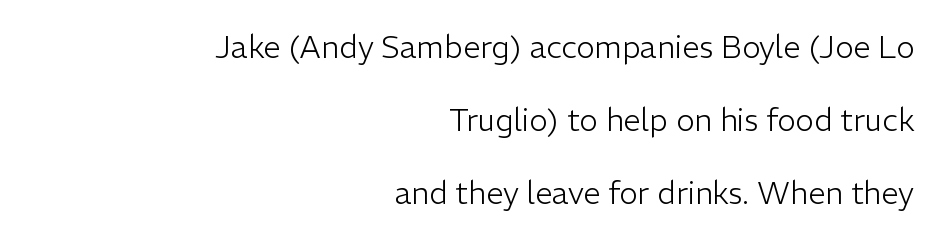
In terms of posture, this sample is upright. Underline: absent. Each word holds together tightly as a unit, with standard inter-letter gaps. Summary of weight: not heavy and not bold.
